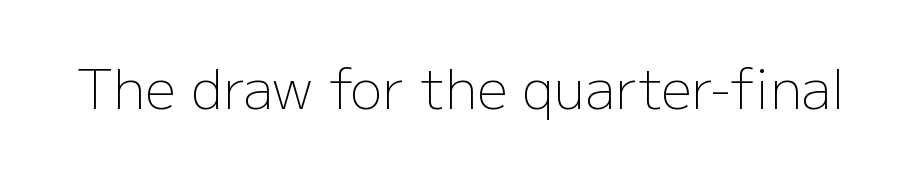
Q: Is the text bold? A: No.
Q: Is the text italic (slanted)? A: No, it is upright.
Q: Is the typeface a serif or a sans-serif typeface? A: Sans-serif.
Q: Is the text underlined? A: No.
Q: Is the spacing between letters normal or unusually wide? A: Normal.
Q: Width (condensed, normal, or wide)? A: Normal.
Q: Stroke contrast? A: Low.
Q: x-height? A: Medium.
Q: Monospaced? A: No.
